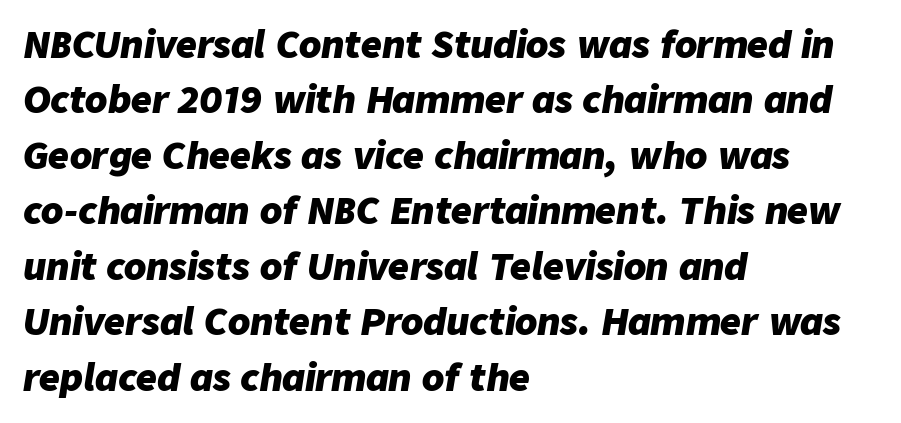
Quick note: italic. One glance says typical: line gaps are just what's usual. Typographic density is high because the face is bold. Check the space under the baseline: it is left empty. The typesetter chose a ragged-right arrangement here. Nobody touched the tracking dial on this one.
